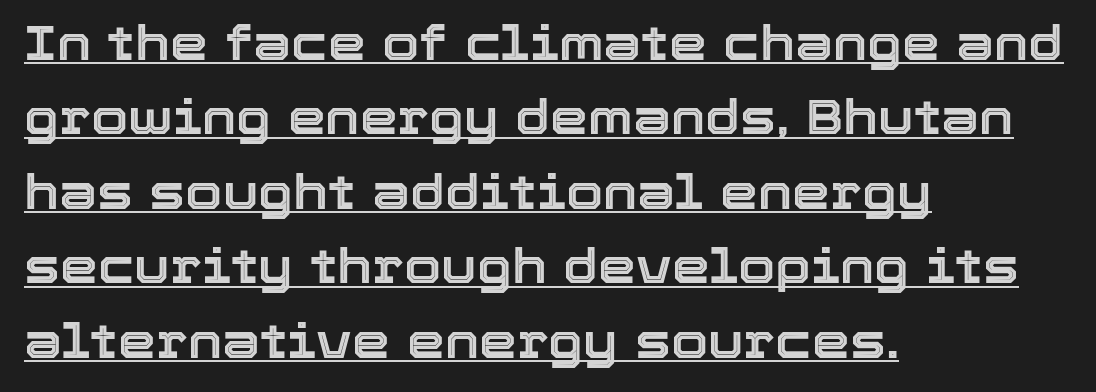
These characters rest on top of a visible drawn line. Characters remain perfectly vertical along every line. Typeset ragged right — the left edge is the straight one. Regarding leading, the lines here are spaced in the standard way.
